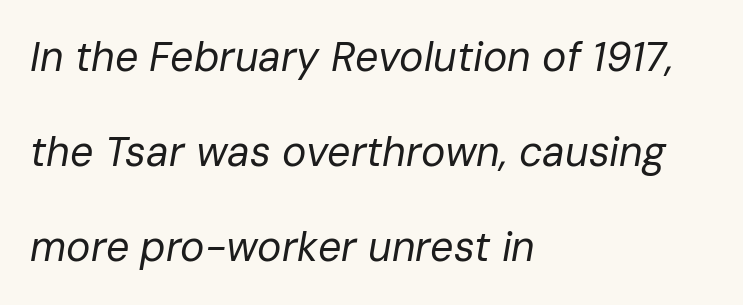
{"italic": "yes", "lean": "right", "slant_degrees": 10, "bold": "no", "weight": "regular", "width": "normal", "stroke_contrast": "low", "x_height": "medium", "monospaced": "no", "underline": "no", "align": "left", "line_spacing": "loose", "line_spacing_ratio": 2.32, "letter_spacing": "normal", "letter_spacing_em": 0.0, "glyph_px": 41}
